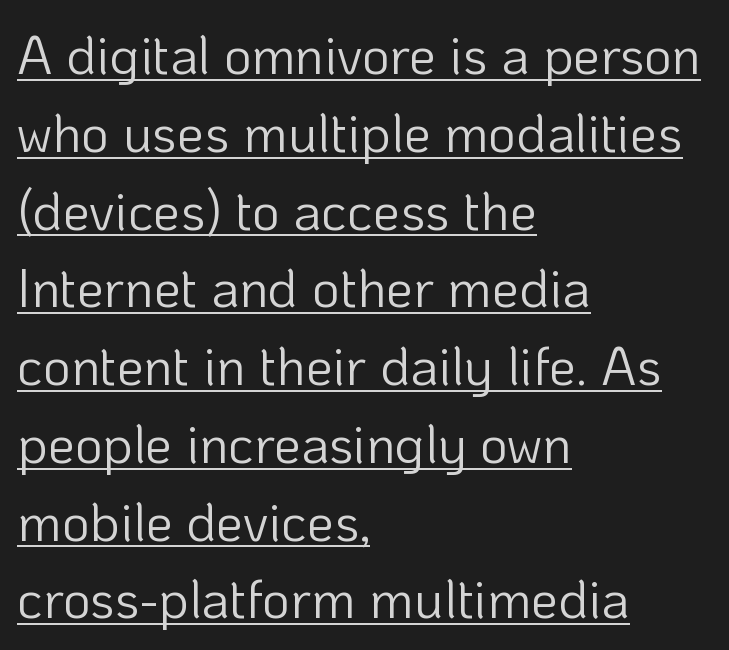
Look at the tracking — it's just the regular setting, nothing added. This is sans-serif lettering, the kind often seen on screens and signage. Somebody hit Ctrl+U on this one — the words are underlined. Weight: not bold — regular or lighter. The rag falls on the right side of this text block.
